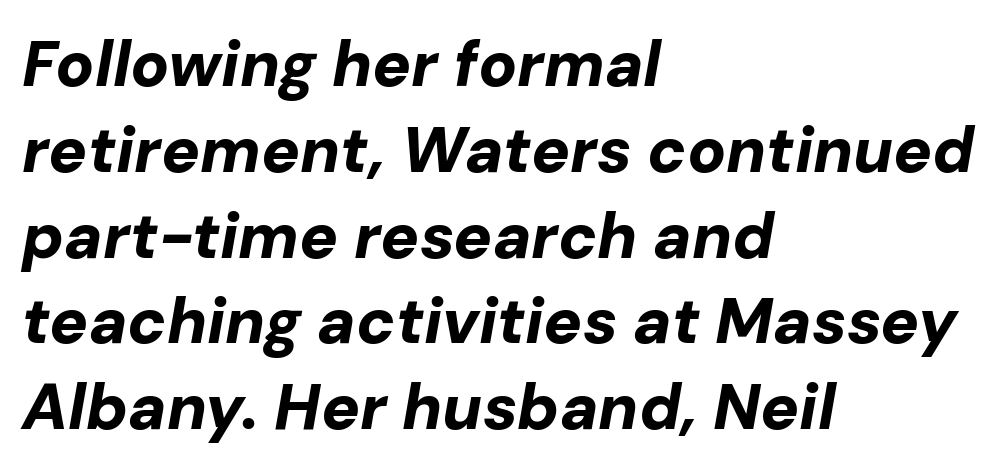
{"italic": "yes", "lean": "right", "slant_degrees": 10, "bold": "yes", "weight": "bold", "width": "normal", "stroke_contrast": "low", "x_height": "medium", "monospaced": "no", "underline": "no", "align": "left", "line_spacing": "normal", "line_spacing_ratio": 1.34, "letter_spacing": "normal", "letter_spacing_em": 0.0, "glyph_px": 64}
